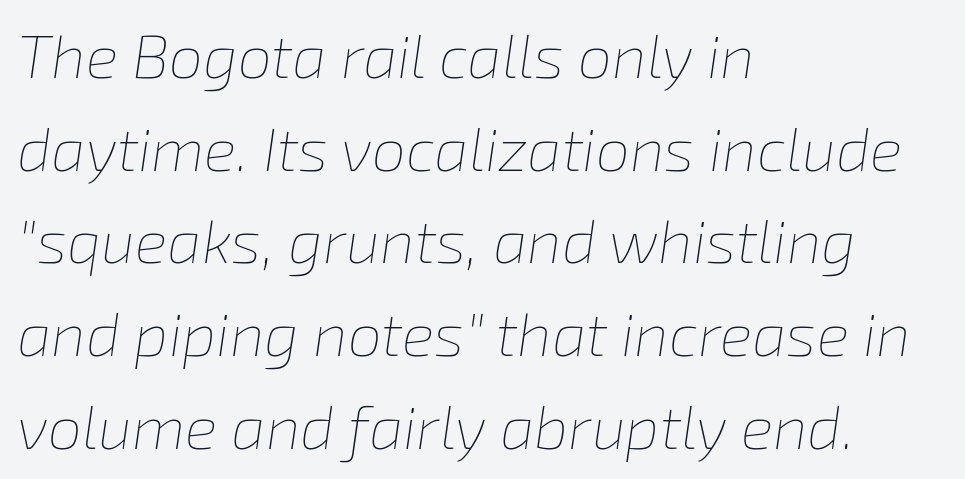
The image shows 61 px thin type, italic (leaning right); set left-aligned, normal line spacing (1.52x), normal letter spacing, not underlined; low stroke contrast and a medium x-height.
